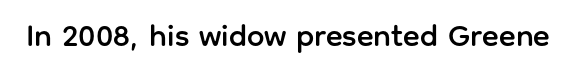
Italic? Not at all — the glyphs are vertical. Descender tails drop into unmarked territory. The glyphs in this specimen are sans serif. Spacing between characters is what you'd get straight out of the box.
